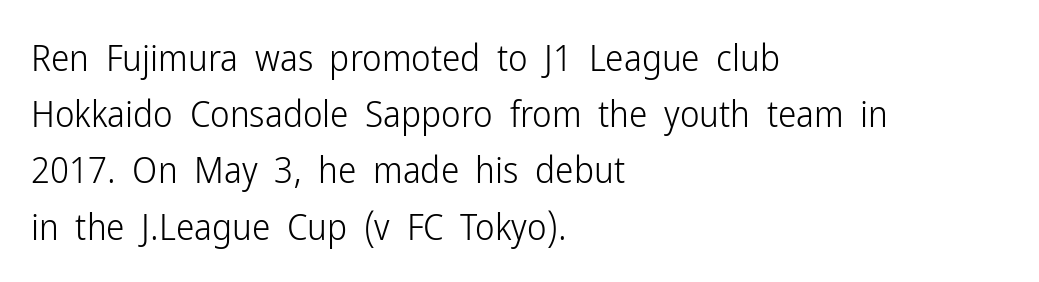
Vertical stems look standard width or narrower in stroke. The letters carry no serifs — their stems end cleanly without finishing strokes. The passage shown is typed in a proportional face where columns would drift. Spacing between characters is what you'd get straight out of the box. Ascenders rise straight up at ninety degrees. The foot of each line stays bare and open.
